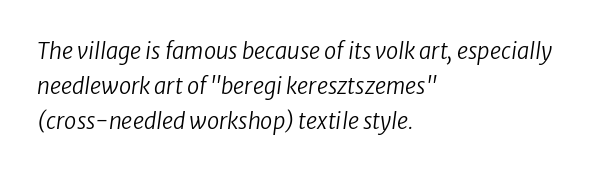
Q: Is the text bold? A: No.
Q: Is the text underlined? A: No.
Q: How is the paragraph aligned? A: Left-aligned.
Q: Is the spacing between letters normal or unusually wide? A: Normal.
Q: Is the spacing between lines tight, normal or loose? A: Normal.
